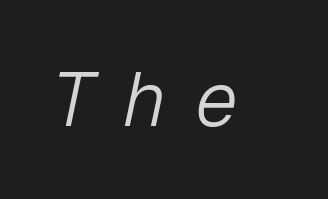
{"italic": "yes", "lean": "right", "slant_degrees": 12, "bold": "no", "weight": "light", "width": "normal", "stroke_contrast": "low", "x_height": "medium", "monospaced": "yes", "underline": "no", "letter_spacing": "wide", "letter_spacing_em": 0.36, "glyph_px": 75}
